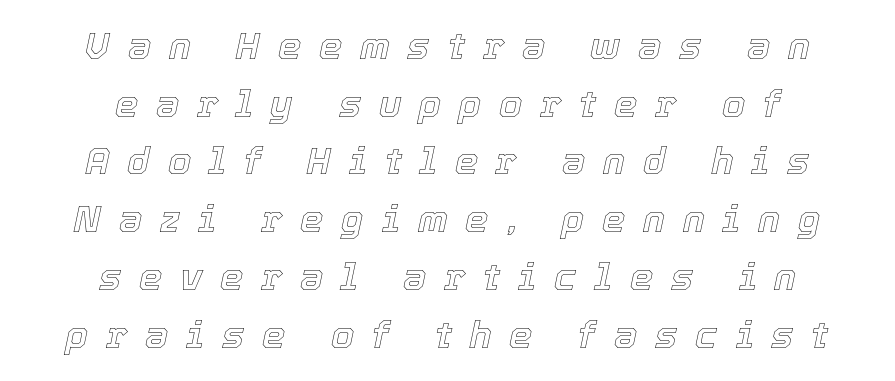
The rows are spaced the way most documents space them. The typography opts for an oblique posture over an upright one. Characters follow at a spacing far wider than the type designer built in. Spacing verdict: proportional, widths tailored to each character.
